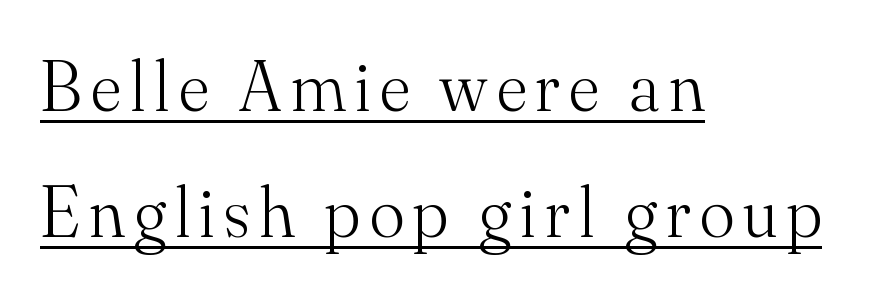
The image shows 72 px light serif type, upright; set left-aligned, line spacing 1.75x, underlined; medium stroke contrast and a small x-height.
